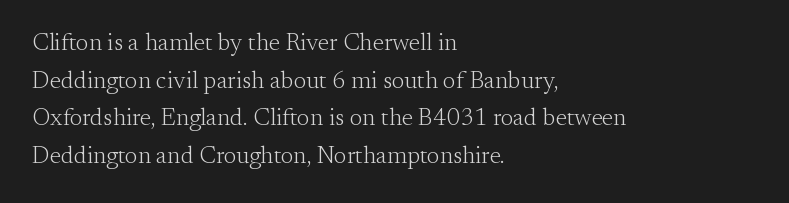
The setting favours the left margin, as ordinary paragraphs usually do. The face looks like a standard text weight, possibly lighter. Each row of text sits above clean, open space. Posture: straight, roman, zero tilt.
